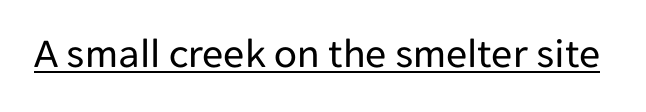
Q: Is the text bold? A: No.
Q: Is the text italic (slanted)? A: No, it is upright.
Q: Is the typeface a serif or a sans-serif typeface? A: Sans-serif.
Q: Is the text underlined? A: Yes.
Q: Is the spacing between letters normal or unusually wide? A: Normal.
Q: Width (condensed, normal, or wide)? A: Normal.
Q: Stroke contrast? A: Low.
Q: x-height? A: Medium.
Q: Monospaced? A: No.
